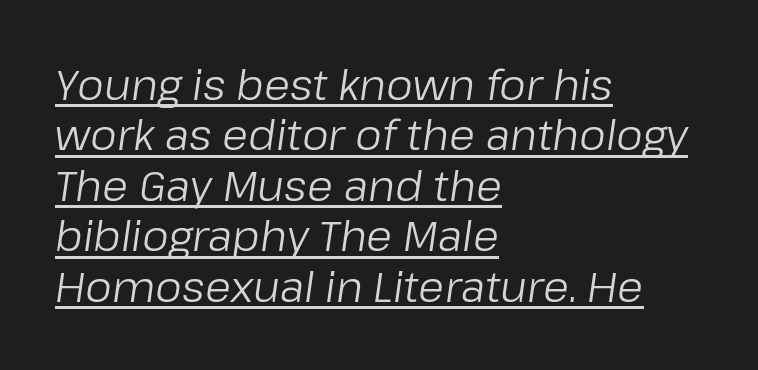
The image shows 42 px regular-weight type, italic (leaning right); set left-aligned, line spacing 1.2x, normal letter spacing, underlined; low stroke contrast and a medium x-height.
